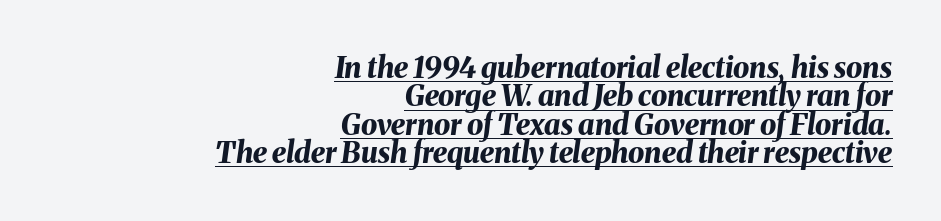
The text block is weighted toward the right margin, trailing off unevenly leftward. A typographer would call this underscored text. The passage shown is typed in a proportional face where columns would drift. Heavy, bold letterforms.
